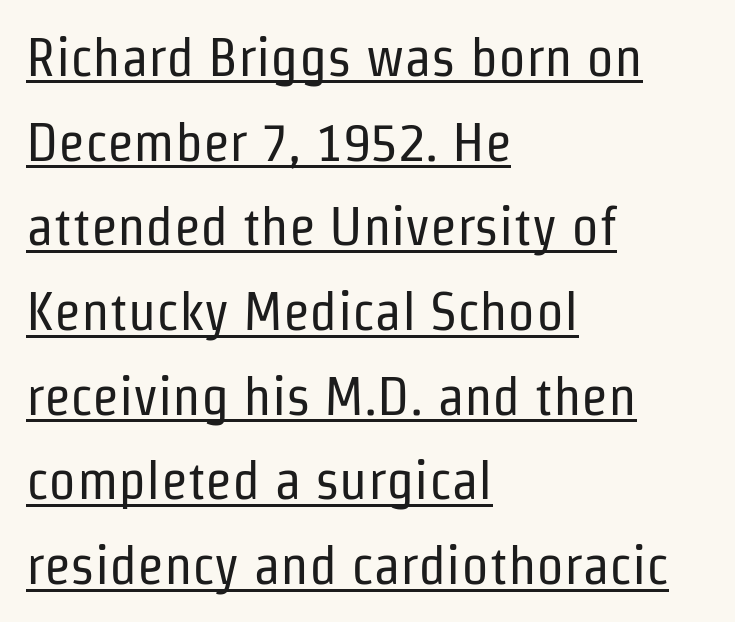
The letterforms sit at book weight or below. Observe the ordinary spacing: letters are neighbours, not strangers. The face used here appears with an underline applied. Regarding leading, the lines here are spaced in the standard way.
